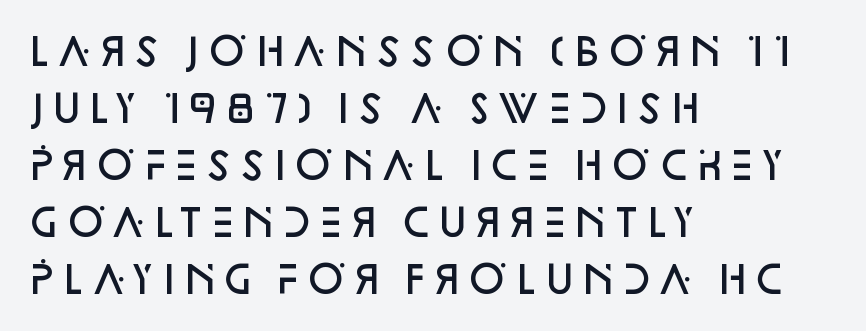
{"serif": "no", "italic": "no", "bold": "semi", "weight": "semibold", "width": "normal", "stroke_contrast": "low", "x_height": "large", "monospaced": "no", "underline": "no", "align": "left", "line_spacing": "normal", "line_spacing_ratio": 1.54, "letter_spacing": "normal", "letter_spacing_em": 0.0, "glyph_px": 37}
